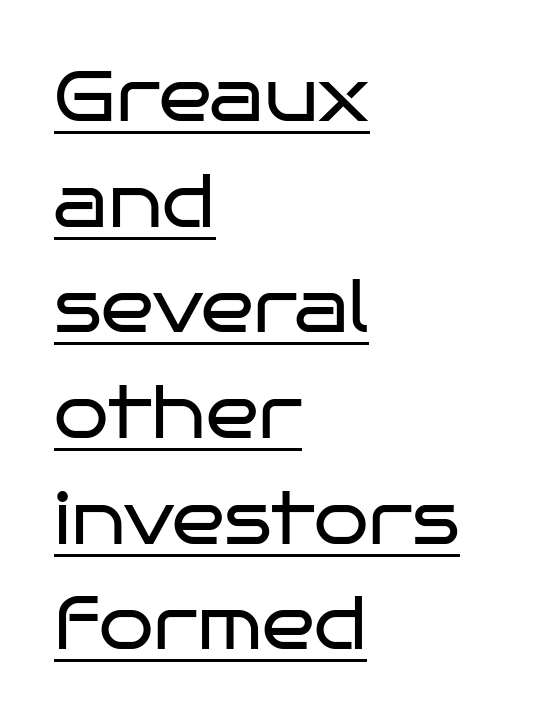
Q: Is the text bold? A: No.
Q: Is the text italic (slanted)? A: No, it is upright.
Q: Is the typeface a serif or a sans-serif typeface? A: Sans-serif.
Q: Is the text underlined? A: Yes.
Q: How is the paragraph aligned? A: Left-aligned.
Q: Is the spacing between letters normal or unusually wide? A: Normal.
Q: Is the spacing between lines tight, normal or loose? A: Normal.
Q: Width (condensed, normal, or wide)? A: Wide.
Q: Stroke contrast? A: Low.
Q: x-height? A: Large.
Q: Monospaced? A: No.
